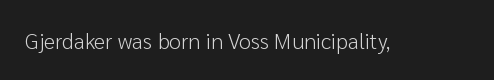
{"italic": "no", "bold": "no", "underline": "no", "letter_spacing": "normal", "letter_spacing_em": 0.0, "glyph_px": 22}
